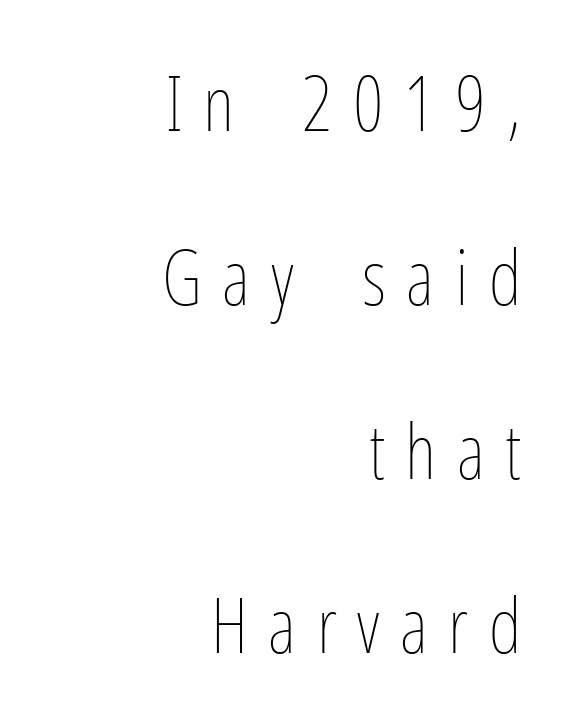
The letters advance in unequal steps, a hallmark of proportional type. One-word summary of the alignment: right. Stroke thickness stays within the range of a standard reading face or lighter. In terms of letterspacing, this is a distinctly airy, spread setting. In terms of posture, this sample is upright.
